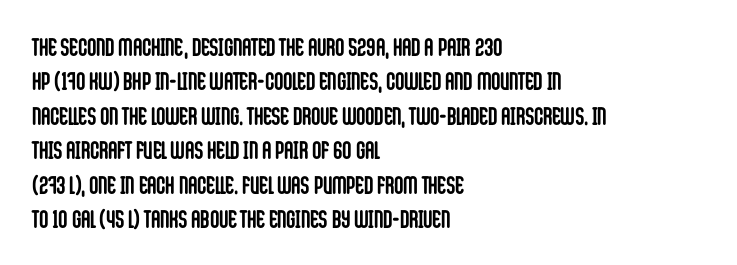
Q: Is the text bold? A: Yes.
Q: Is the text italic (slanted)? A: No, it is upright.
Q: Is the text underlined? A: No.
Q: How is the paragraph aligned? A: Left-aligned.
Q: Is the spacing between letters normal or unusually wide? A: Normal.
Q: Is the spacing between lines tight, normal or loose? A: Normal.
